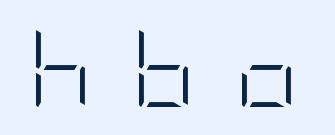
The image shows 79 px light, condensed sans-serif type, upright; set unusually wide letter spacing (+0.49 em), not underlined; low stroke contrast and a large x-height.
